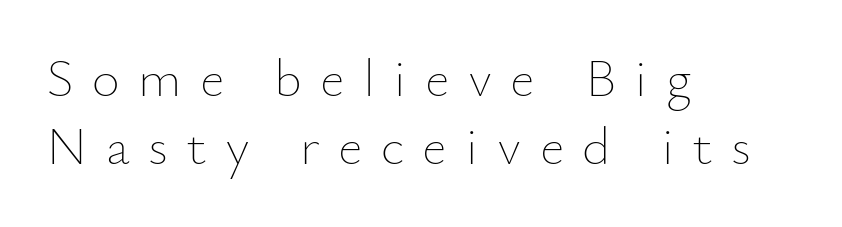
Q: Is the text bold? A: No.
Q: Is the text italic (slanted)? A: No, it is upright.
Q: Is the text underlined? A: No.
Q: How is the paragraph aligned? A: Left-aligned.
Q: Is the spacing between letters normal or unusually wide? A: Unusually wide.
Q: Is the spacing between lines tight, normal or loose? A: Normal.
Q: Width (condensed, normal, or wide)? A: Normal.
Q: Stroke contrast? A: Low.
Q: x-height? A: Small.
Q: Monospaced? A: No.
